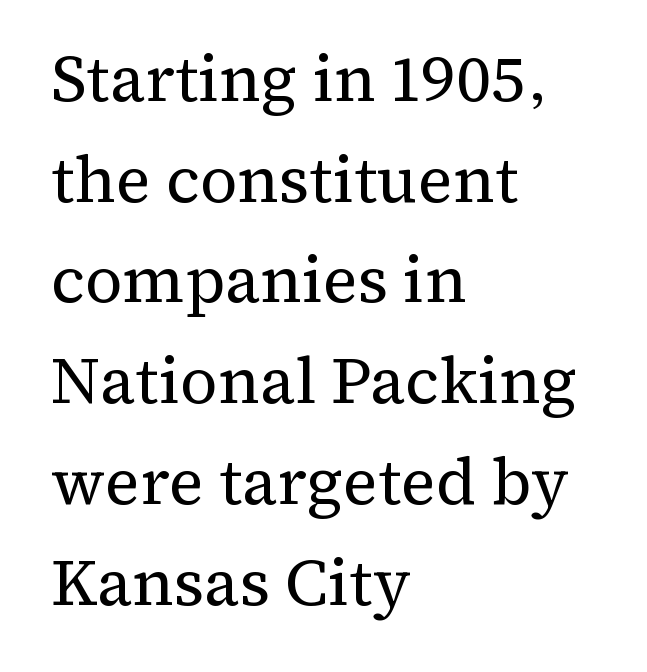
{"serif": "yes", "italic": "no", "bold": "no", "weight": "regular", "width": "normal", "stroke_contrast": "medium", "x_height": "medium", "monospaced": "no", "underline": "no", "align": "left", "line_spacing": "normal", "line_spacing_ratio": 1.55, "letter_spacing": "normal", "letter_spacing_em": 0.0, "glyph_px": 65}
